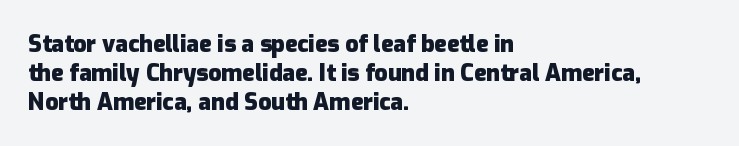
The typography opts for an upright posture over an oblique one. What weight is shown? A full bold with thick strokes. How would I describe the line gaps? Plain and ordinary. Each line starts at the same left margin while the right side varies.
